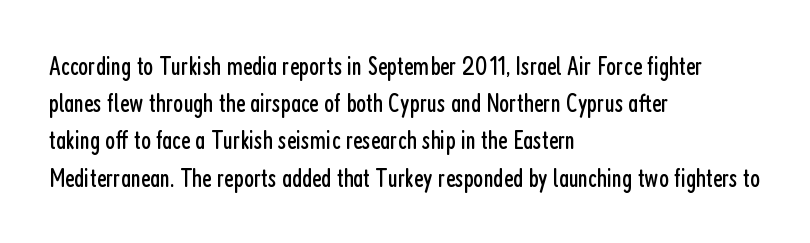
{"italic": "no", "bold": "no", "underline": "no", "align": "left", "line_spacing": "normal", "line_spacing_ratio": 1.43, "letter_spacing": "normal", "letter_spacing_em": 0.0, "glyph_px": 26}
